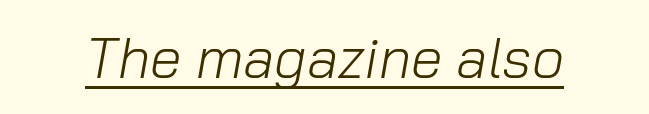
The rendering applies a slant to the glyphs. The letters advance in unequal steps, a hallmark of proportional type. A rule runs beneath these lines of type. Short note: letters normally spaced. The strokes carry an ordinary text weight at most.
